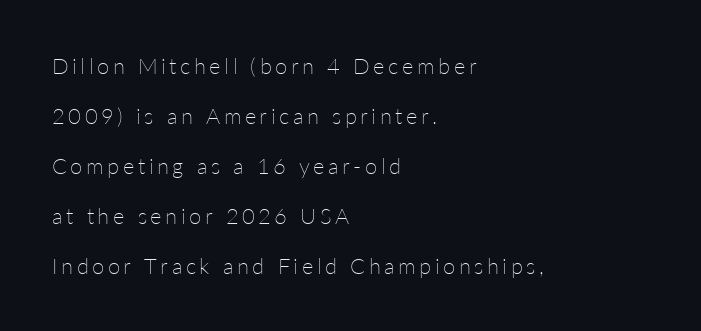
Q: Is the text bold? A: No.
Q: Is the text italic (slanted)? A: No, it is upright.
Q: Is the text underlined? A: No.
Q: How is the paragraph aligned? A: Left-aligned.
Q: Is the spacing between lines tight, normal or loose? A: Loose.
